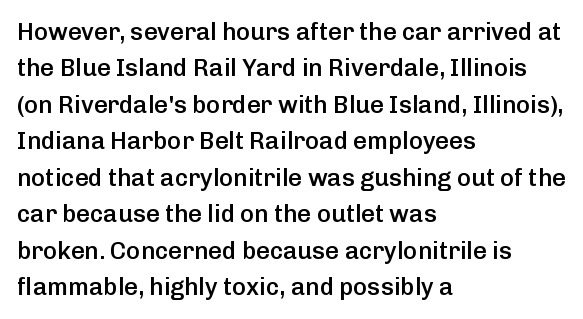
The image shows 24 px text type, upright; set left-aligned, normal line spacing (1.52x), normal letter spacing, not underlined.
